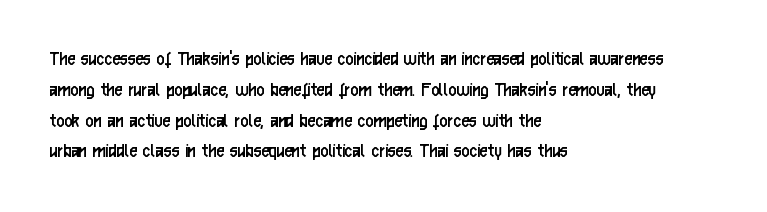
Summary of vertical rhythm: regular, with standard interline spacing. Short note: letters normally spaced. The font's upright variant was chosen for this text. Casual observation: everything's shoved over to the left.
